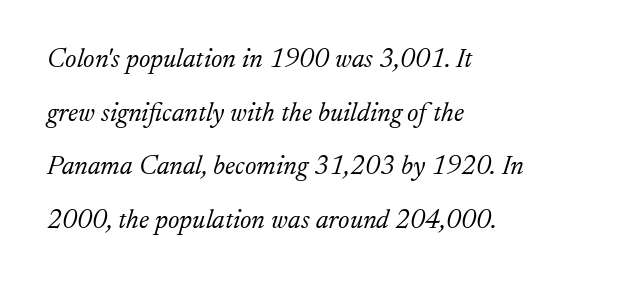
Q: Is the text bold? A: No.
Q: Is the text italic (slanted)? A: Yes, it leans right by about 17 degrees.
Q: Is the text underlined? A: No.
Q: How is the paragraph aligned? A: Left-aligned.
Q: Is the spacing between letters normal or unusually wide? A: Normal.
Q: Is the spacing between lines tight, normal or loose? A: Loose.
